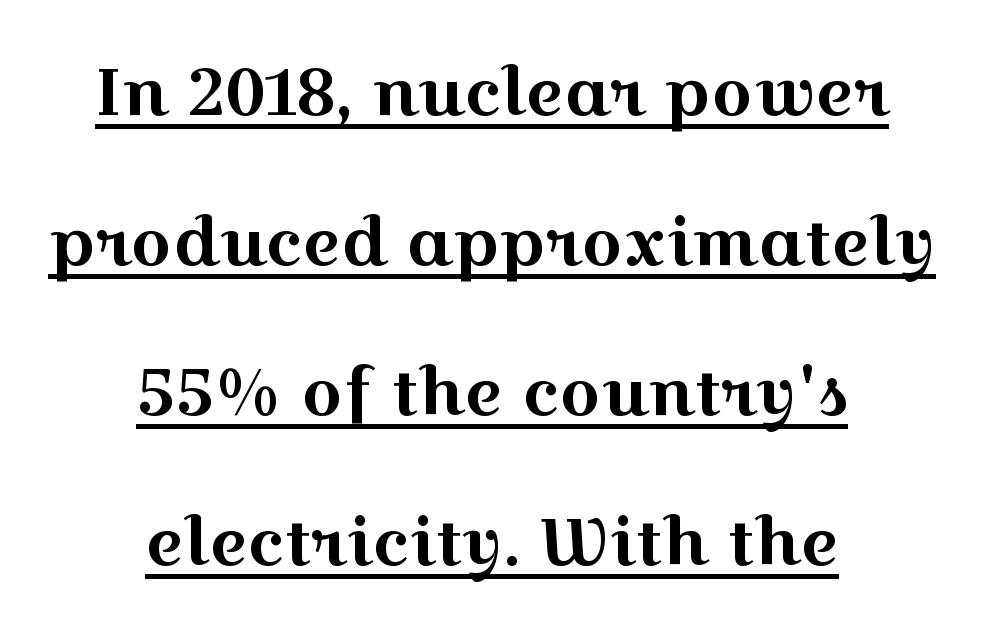
Q: Is the text italic (slanted)? A: No, it is upright.
Q: Is the typeface a serif or a sans-serif typeface? A: Serif.
Q: Is the text underlined? A: Yes.
Q: How is the paragraph aligned? A: Centered.
Q: Is the spacing between letters normal or unusually wide? A: Normal.
Q: Is the spacing between lines tight, normal or loose? A: Loose.
Q: Width (condensed, normal, or wide)? A: Wide.
Q: x-height? A: Medium.
Q: Monospaced? A: No.
